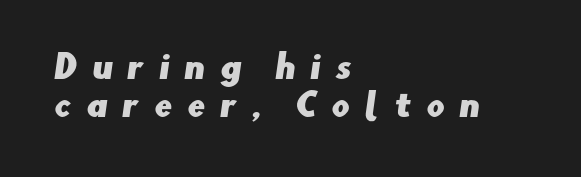
{"serif": "no", "width": "normal", "stroke_contrast": "low", "x_height": "small", "monospaced": "no", "underline": "no", "align": "left", "line_spacing_ratio": 1.18, "letter_spacing": "wide", "letter_spacing_em": 0.46, "glyph_px": 32}
